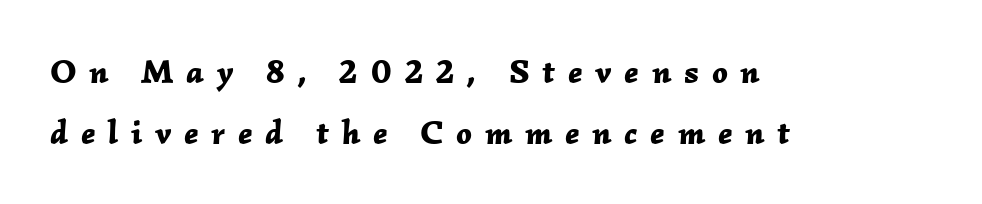
{"italic": "yes", "lean": "right", "slant_degrees": 2, "bold": "yes", "weight": "bold", "width": "normal", "stroke_contrast": "low", "x_height": "medium", "monospaced": "no", "underline": "no", "align": "left", "line_spacing_ratio": 1.79, "letter_spacing": "wide", "letter_spacing_em": 0.37, "glyph_px": 34}
